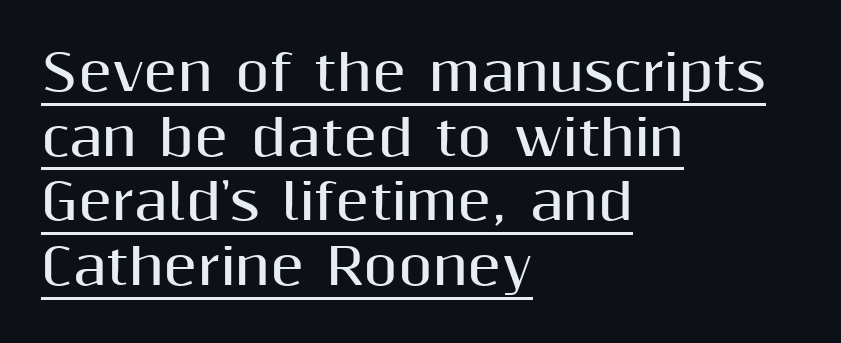
The image shows 49 px bold sans-serif type, upright; set left-aligned, normal line spacing (1.32x), normal letter spacing, underlined; medium stroke contrast and a medium x-height.
